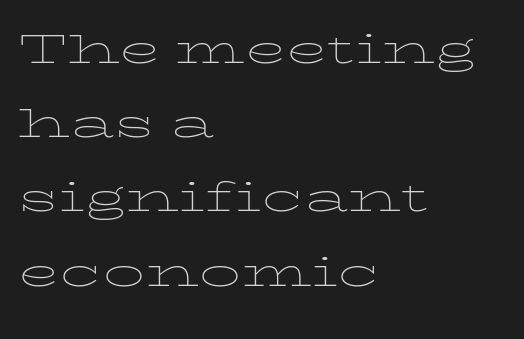
Q: Is the text bold? A: No.
Q: Is the text italic (slanted)? A: No, it is upright.
Q: Is the text underlined? A: No.
Q: How is the paragraph aligned? A: Left-aligned.
Q: Is the spacing between letters normal or unusually wide? A: Normal.
Q: Is the spacing between lines tight, normal or loose? A: Normal.
Q: Width (condensed, normal, or wide)? A: Wide.
Q: Stroke contrast? A: Low.
Q: x-height? A: Medium.
Q: Monospaced? A: No.
